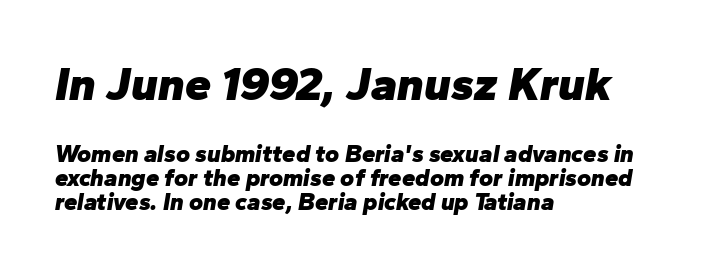
The paragraph shown leans on its left margin. Leading: reduced. Reading top to bottom, the characters get smaller at the block break. Stroke thickness is high; the sample reads as a true bold. Here the glyphs are tracked normally, forming tight word shapes.
